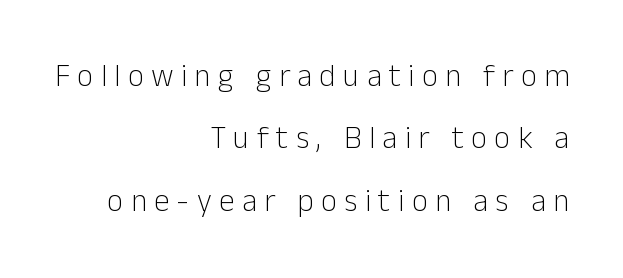
The characters display no serif detailing; their extremities are plain. It's the straight-up-and-down kind of type. These lines have a slow, spaced-out rhythm from letter to letter. Character widths vary here, with narrow letters taking less room than wide ones.
